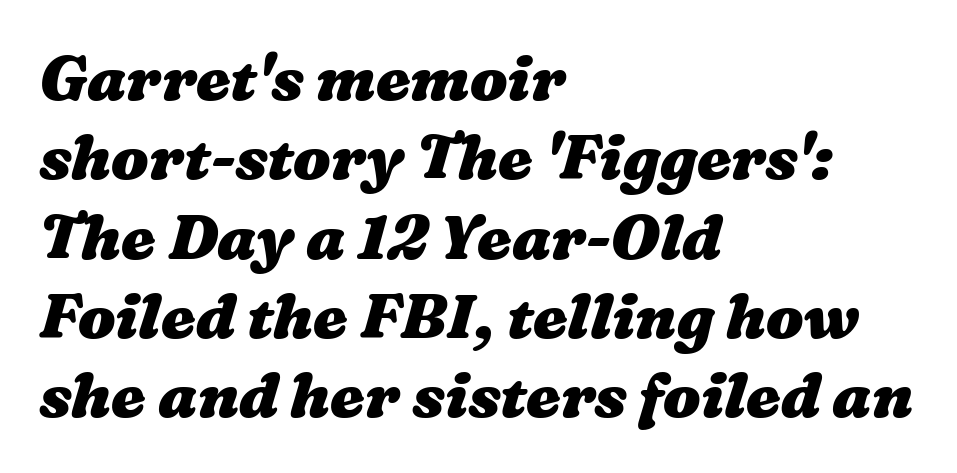
{"bold": "yes", "weight": "heavy", "width": "wide", "stroke_contrast": "medium", "x_height": "medium", "monospaced": "no", "underline": "no", "align": "left", "line_spacing": "normal", "line_spacing_ratio": 1.28, "letter_spacing": "normal", "letter_spacing_em": 0.0, "glyph_px": 62}
